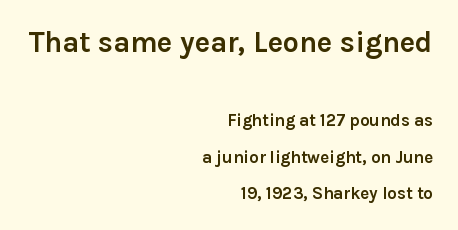
The image shows 29 px semibold sans-serif type, upright; set right-aligned, loose line spacing (2.14x), normal letter spacing, not underlined; the first (top) block is 1.71x larger; low stroke contrast and a medium x-height.
